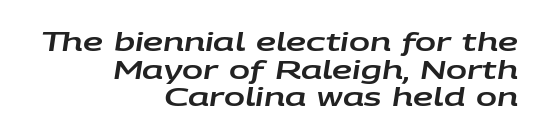
{"italic": "yes", "lean": "right", "slant_degrees": 9, "underline": "no", "align": "right", "line_spacing": "tight", "line_spacing_ratio": 1.11, "letter_spacing": "normal", "letter_spacing_em": 0.0, "glyph_px": 25}
